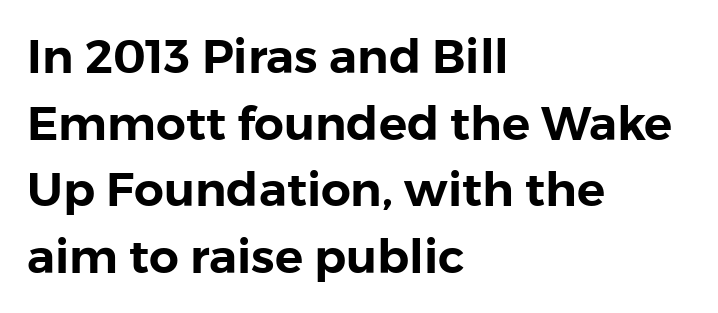
{"serif": "no", "italic": "no", "width": "normal", "stroke_contrast": "low", "x_height": "medium", "monospaced": "no", "underline": "no", "align": "left", "line_spacing": "normal", "line_spacing_ratio": 1.42, "letter_spacing": "normal", "letter_spacing_em": 0.0, "glyph_px": 47}
